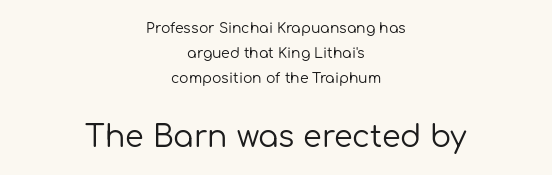
The image shows 30 px regular-weight sans-serif type, upright; set centered, line spacing 1.8x, normal letter spacing, not underlined; the second (bottom) block is 2.14x larger; low stroke contrast and a medium x-height.
